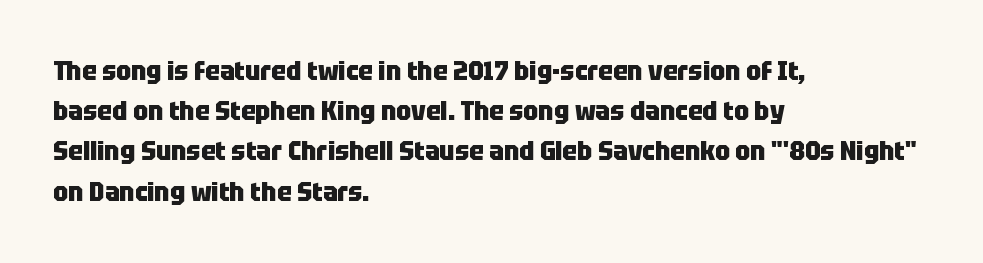
The rag falls on the right side of this text block. The axis of the letterforms is exactly vertical. Descender tails drop into unmarked territory. Inter-character spacing is left at the font's built-in metrics. Heavy, bold letterforms.
